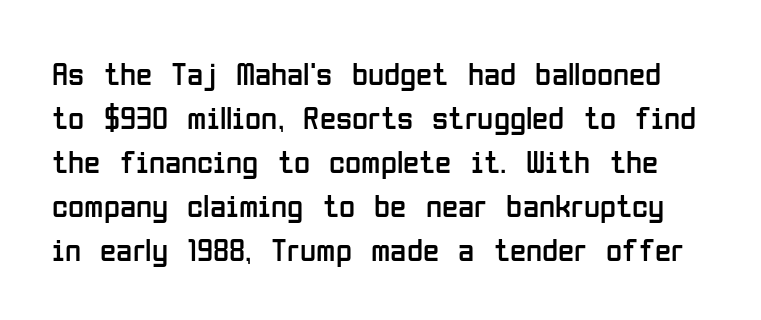
Q: Is the text bold? A: No.
Q: Is the text italic (slanted)? A: No, it is upright.
Q: Is the typeface a serif or a sans-serif typeface? A: Sans-serif.
Q: Is the text underlined? A: No.
Q: Is the spacing between letters normal or unusually wide? A: Normal.
Q: Is the spacing between lines tight, normal or loose? A: Normal.
Q: Width (condensed, normal, or wide)? A: Condensed.
Q: Stroke contrast? A: Low.
Q: x-height? A: Medium.
Q: Monospaced? A: No.
